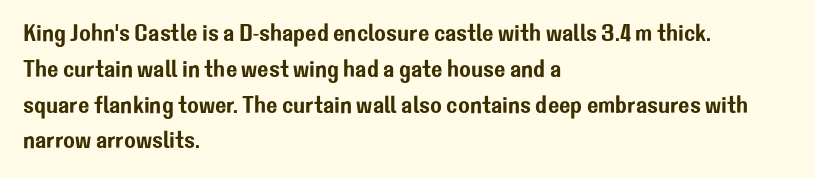
Q: Is the text italic (slanted)? A: No, it is upright.
Q: Is the text underlined? A: No.
Q: How is the paragraph aligned? A: Left-aligned.
Q: Is the spacing between letters normal or unusually wide? A: Normal.
Q: Is the spacing between lines tight, normal or loose? A: Normal.
